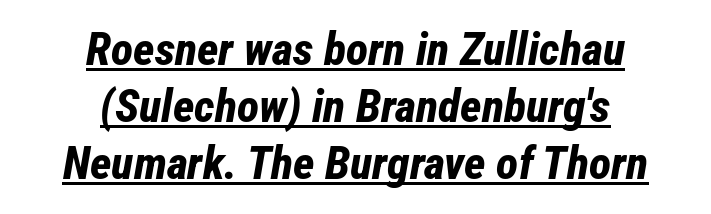
Q: Is the text bold? A: Yes.
Q: Is the text italic (slanted)? A: Yes, it leans right by about 12 degrees.
Q: Is the text underlined? A: Yes.
Q: How is the paragraph aligned? A: Centered.
Q: Is the spacing between letters normal or unusually wide? A: Normal.
Q: Width (condensed, normal, or wide)? A: Condensed.
Q: Stroke contrast? A: Low.
Q: x-height? A: Medium.
Q: Monospaced? A: No.
